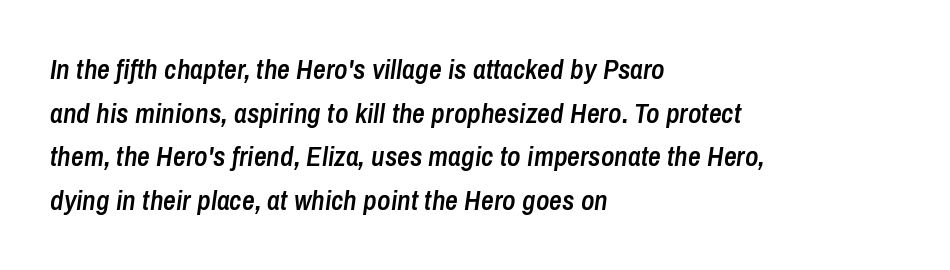
{"italic": "yes", "lean": "right", "slant_degrees": 8, "bold": "semi", "weight": "semibold", "width": "condensed", "stroke_contrast": "low", "x_height": "medium", "monospaced": "no", "underline": "no", "align": "left", "line_spacing": "normal", "line_spacing_ratio": 1.56, "letter_spacing": "normal", "letter_spacing_em": 0.0, "glyph_px": 28}
